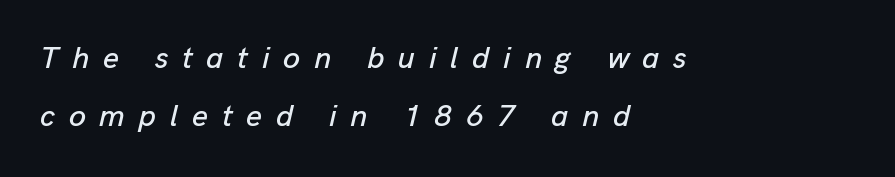
The image shows 31 px text type, italic (leaning right); set left-aligned, line spacing 1.88x, unusually wide letter spacing (+0.44 em), not underlined; low stroke contrast and a medium x-height.
